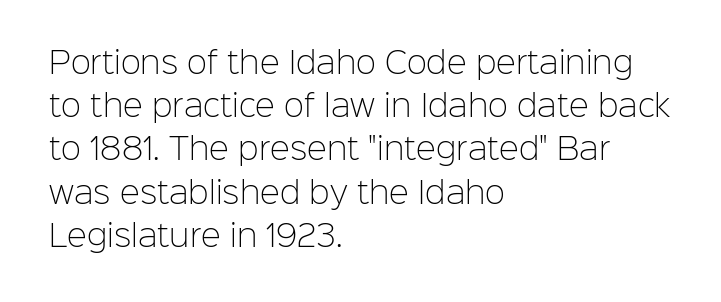
Q: Is the text bold? A: No.
Q: Is the text italic (slanted)? A: No, it is upright.
Q: Is the typeface a serif or a sans-serif typeface? A: Sans-serif.
Q: Is the text underlined? A: No.
Q: How is the paragraph aligned? A: Left-aligned.
Q: Is the spacing between letters normal or unusually wide? A: Normal.
Q: Is the spacing between lines tight, normal or loose? A: Normal.
Q: Width (condensed, normal, or wide)? A: Normal.
Q: Stroke contrast? A: Low.
Q: x-height? A: Medium.
Q: Monospaced? A: No.
